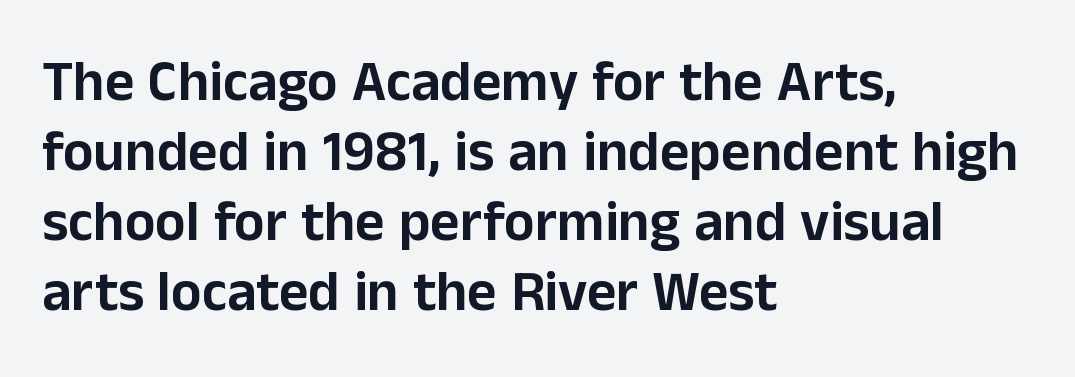
{"serif": "no", "italic": "no", "width": "normal", "stroke_contrast": "low", "x_height": "medium", "monospaced": "no", "underline": "no", "align": "left", "line_spacing_ratio": 1.23, "letter_spacing": "normal", "letter_spacing_em": 0.0, "glyph_px": 57}
